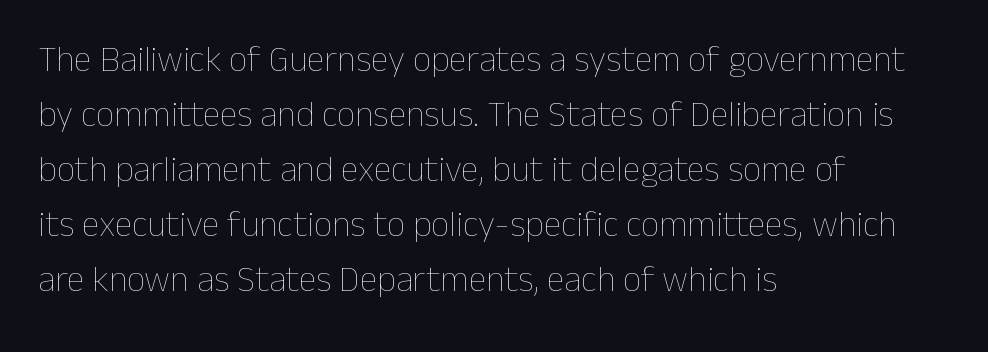
The passage is arranged the way most books set body copy — flush left. The strip under each line holds only bare page. You could call the tracking neutral — neither tight nor loose. Leading: standard. The type sits square on the baseline with zero lean.
